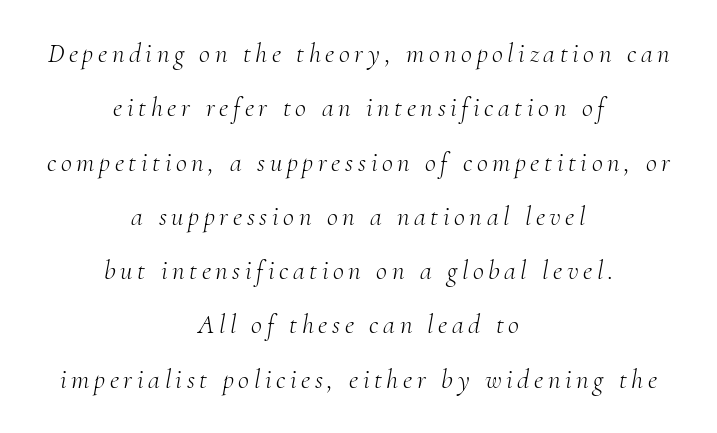
Q: Is the text bold? A: No.
Q: Is the text italic (slanted)? A: Yes, it leans right by about 10 degrees.
Q: Is the text underlined? A: No.
Q: How is the paragraph aligned? A: Centered.
Q: Is the spacing between lines tight, normal or loose? A: Loose.
